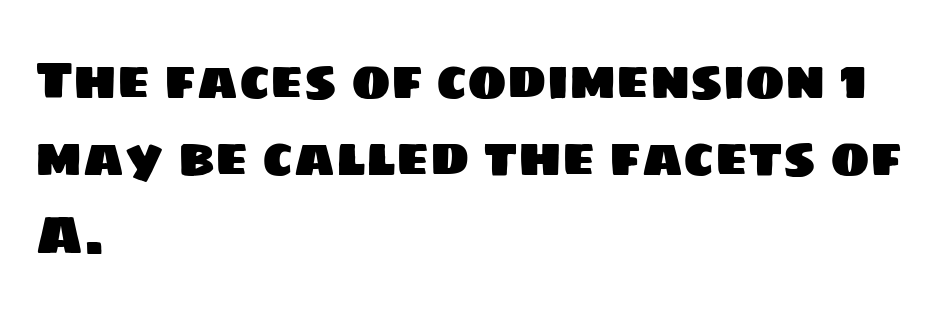
The image shows 53 px sans-serif type; set left-aligned, normal line spacing (1.46x), normal letter spacing, not underlined; low stroke contrast and a large x-height.
